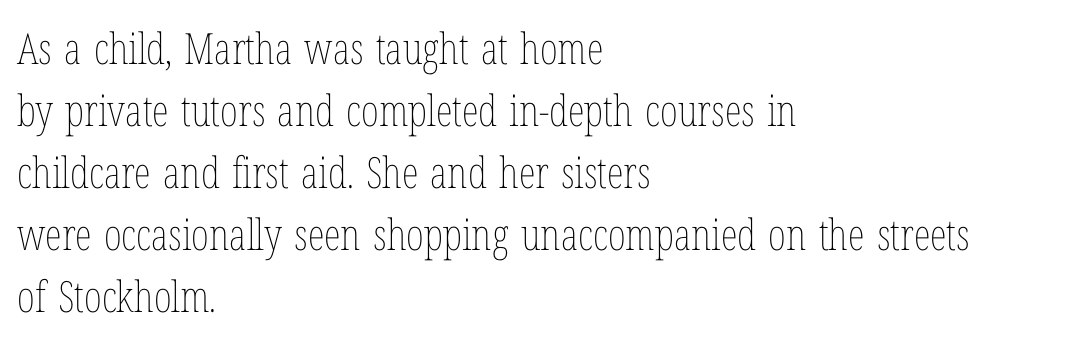
The rendering uses natural spacing where letterforms have individual widths. Nothing unusual about the tracking: characters are spaced as the font intends. The gap between lines stays unmarked. It's the straight-up-and-down kind of type. The weight would be labelled regular, book, light, or lighter still. Rows of type keep a routine distance in the vertical direction.
